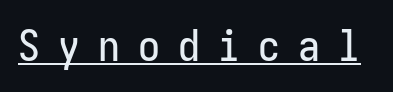
The image shows 44 px condensed sans-serif type, upright; set unusually wide letter spacing (+0.41 em), underlined; low stroke contrast and a medium x-height.
